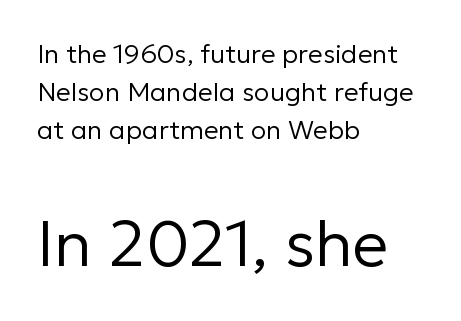
The image shows 64 px regular-weight sans-serif type, upright; set left-aligned, normal line spacing (1.47x), normal letter spacing, not underlined; the second (bottom) block is 2.46x larger; low stroke contrast and a medium x-height.
